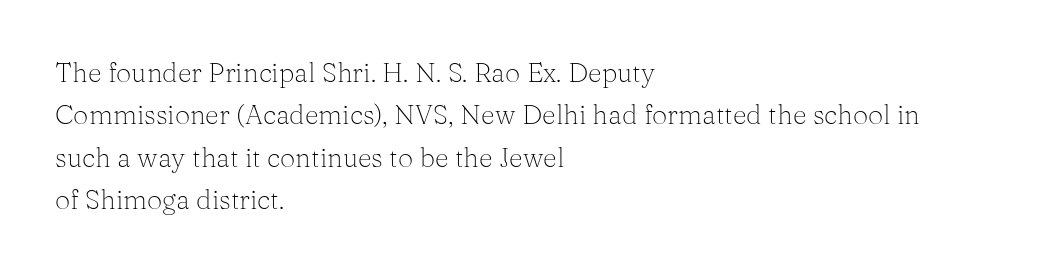
{"italic": "no", "bold": "no", "underline": "no", "align": "left", "line_spacing": "normal", "line_spacing_ratio": 1.57, "letter_spacing": "normal", "letter_spacing_em": 0.0, "glyph_px": 27}
